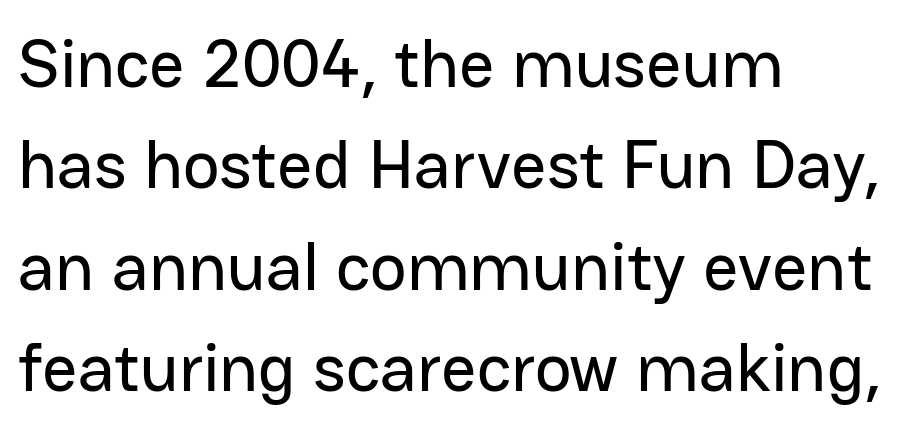
{"serif": "no", "italic": "no", "width": "normal", "stroke_contrast": "low", "x_height": "medium", "monospaced": "no", "underline": "no", "align": "left", "line_spacing": "normal", "line_spacing_ratio": 1.47, "letter_spacing": "normal", "letter_spacing_em": 0.0, "glyph_px": 69}
